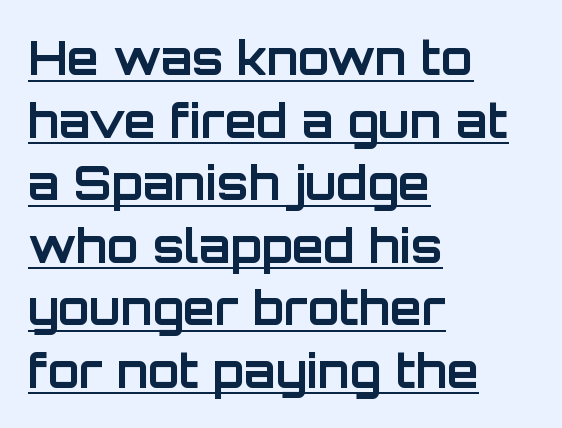
{"serif": "no", "italic": "no", "bold": "yes", "weight": "bold", "width": "normal", "stroke_contrast": "low", "x_height": "large", "monospaced": "no", "underline": "yes", "align": "left", "line_spacing": "normal", "line_spacing_ratio": 1.36, "letter_spacing": "normal", "letter_spacing_em": 0.0, "glyph_px": 46}
